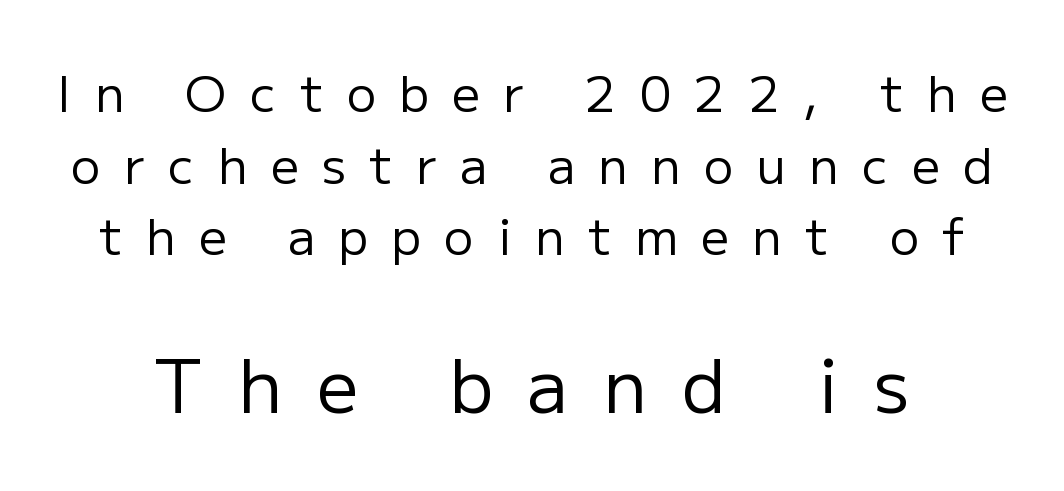
The image shows 73 px regular-weight sans-serif type, upright; set normal line spacing (1.46x), unusually wide letter spacing (+0.48 em), not underlined; the second (bottom) block is 1.49x larger; low stroke contrast and a medium x-height.
